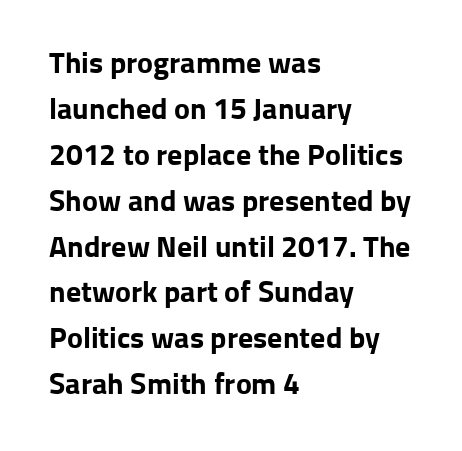
The rag falls on the right side of this text block. Italic: no, the glyphs are upright roman. This sample has the flowing, uneven cadence of proportional lettering. No feet cap the strokes, marking this as sans-serif type.
